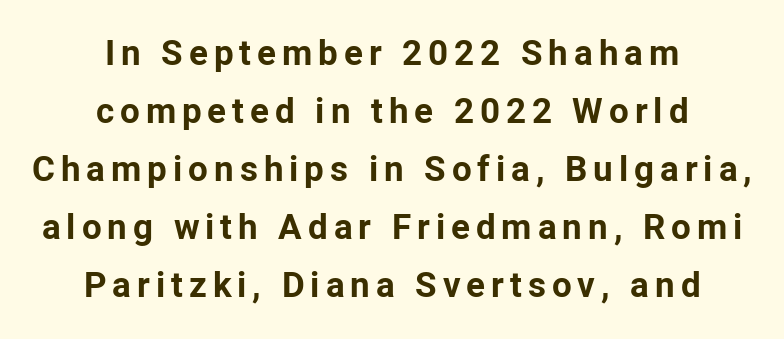
{"serif": "no", "italic": "no", "bold": "yes", "weight": "bold", "width": "normal", "stroke_contrast": "low", "x_height": "medium", "monospaced": "no", "underline": "no", "align": "center", "line_spacing": "normal", "line_spacing_ratio": 1.66, "glyph_px": 35}
